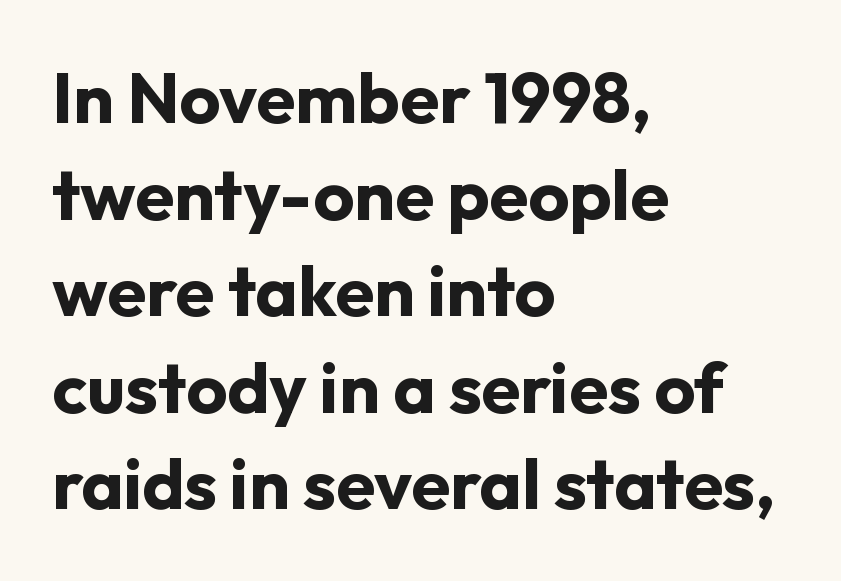
The image shows 71 px bold sans-serif type, upright; set left-aligned, normal line spacing (1.36x), normal letter spacing, not underlined; low stroke contrast and a medium x-height.
